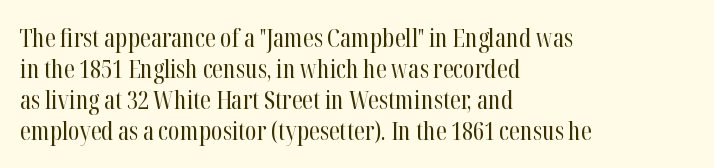
A light-to-regular cut is what we see here. Clear beneath every line of the passage. Vertical strokes here are truly vertical. The passage shown has conventional tracking throughout. Leftover space on each line is placed entirely after the last word.
